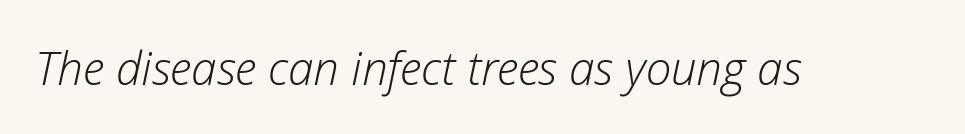
Q: Is the text bold? A: No.
Q: Is the text italic (slanted)? A: Yes, it leans right by about 12 degrees.
Q: Is the text underlined? A: No.
Q: Is the spacing between letters normal or unusually wide? A: Normal.
Q: Width (condensed, normal, or wide)? A: Normal.
Q: Stroke contrast? A: Low.
Q: x-height? A: Medium.
Q: Monospaced? A: No.
